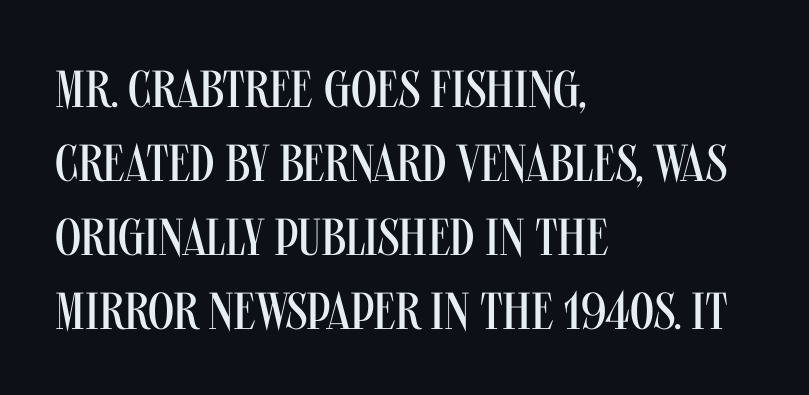
The image shows 52 px regular-weight, condensed sans-serif type, upright; set left-aligned, normal line spacing (1.42x), normal letter spacing, not underlined; medium stroke contrast and a large x-height.
